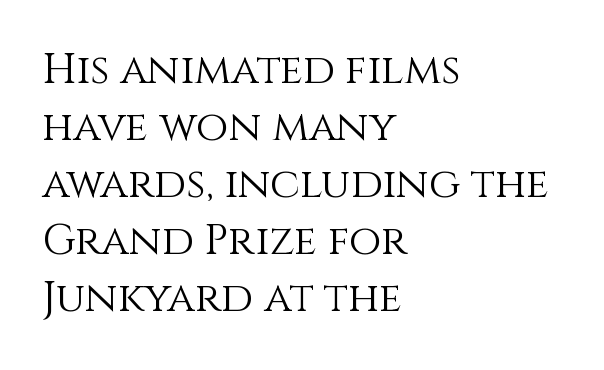
{"italic": "no", "bold": "no", "weight": "light", "width": "normal", "stroke_contrast": "medium", "x_height": "large", "monospaced": "no", "underline": "no", "align": "left", "line_spacing": "normal", "line_spacing_ratio": 1.36, "letter_spacing": "normal", "letter_spacing_em": 0.0, "glyph_px": 42}
